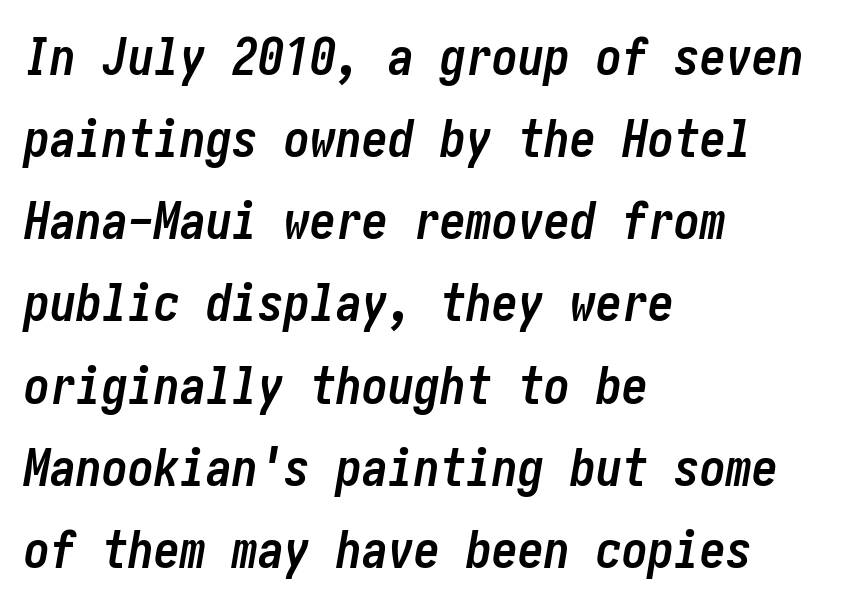
Italic? Definitely — the glyphs are oblique. Students, note that the glyphs here touch the page at normal intervals. The rag falls on the right side of this text block. Weight check: bold — yes, fully. Quick note: interline space is typical. Lines of text with bare space underneath.
